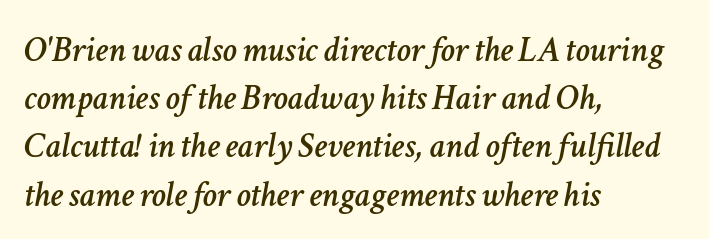
{"italic": "yes", "lean": "right", "slant_degrees": 11, "width": "normal", "stroke_contrast": "low", "x_height": "medium", "monospaced": "no", "underline": "no", "align": "left", "line_spacing": "normal", "line_spacing_ratio": 1.34, "letter_spacing": "normal", "letter_spacing_em": 0.0, "glyph_px": 36}
